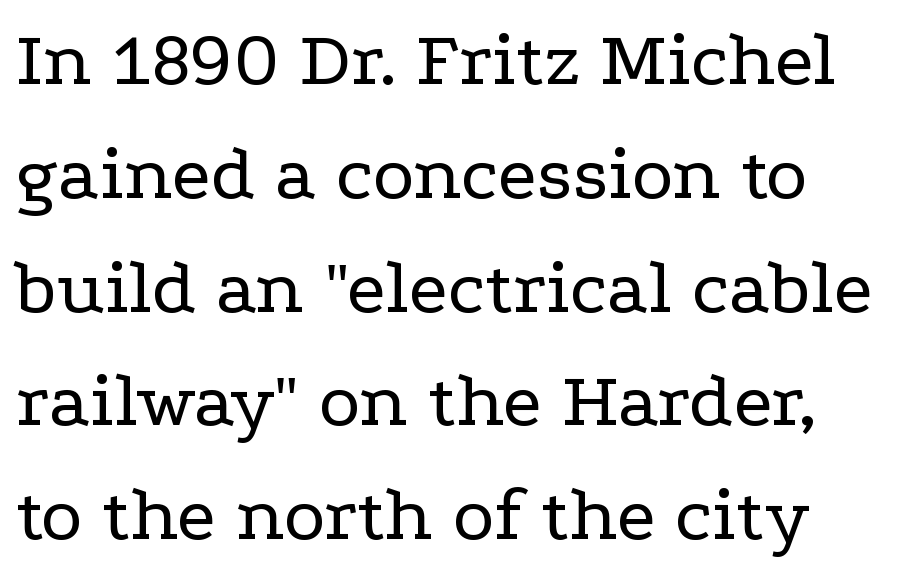
{"serif": "yes", "italic": "no", "bold": "no", "weight": "regular", "width": "wide", "stroke_contrast": "low", "x_height": "medium", "monospaced": "no", "underline": "no", "line_spacing": "normal", "line_spacing_ratio": 1.44, "letter_spacing": "normal", "letter_spacing_em": 0.0, "glyph_px": 79}
